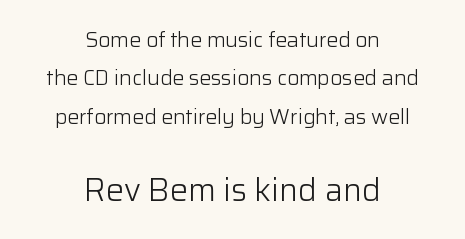
{"serif": "no", "italic": "no", "bold": "no", "weight": "light", "width": "normal", "stroke_contrast": "low", "x_height": "medium", "monospaced": "no", "underline": "no", "align": "center", "line_spacing_ratio": 1.83, "letter_spacing": "normal", "letter_spacing_em": 0.0, "larger_block": "second", "size_ratio": 1.52, "glyph_px": 32}
